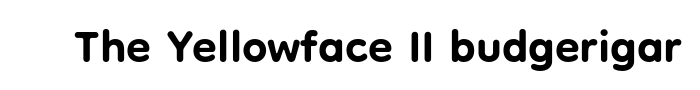
Students, note that the glyphs here touch the page at normal intervals. Varying glyph widths throughout — classic text-font behaviour. Typographically, this falls in the sans-serif category. Thick stems and heavy bowls — unmistakably bold. The letters stand straight up with perfectly vertical stems. The zone under the glyphs is completely vacant.
